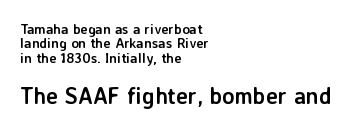
Q: Is the text bold? A: Yes.
Q: Is the text italic (slanted)? A: No, it is upright.
Q: Is the text underlined? A: No.
Q: How is the paragraph aligned? A: Left-aligned.
Q: Is the spacing between letters normal or unusually wide? A: Normal.
Q: Is the spacing between lines tight, normal or loose? A: Tight.
Q: Which block of text is set in a larger size, the first (top) or the second (bottom)? A: The second (bottom) one.
